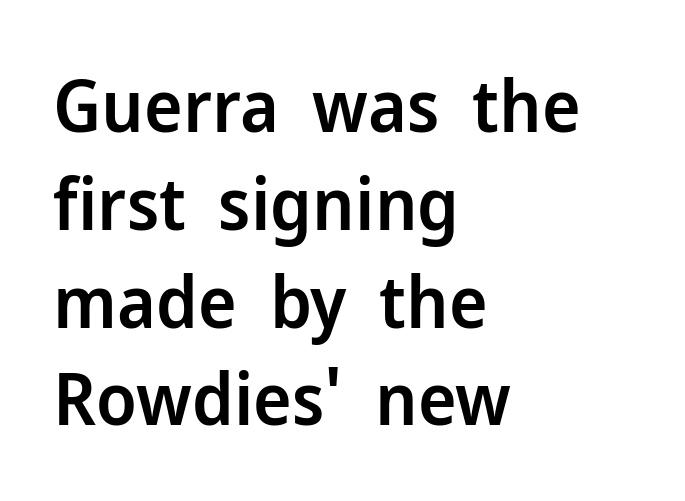
The image shows 73 px semibold sans-serif type, upright; set left-aligned, normal line spacing (1.34x), normal letter spacing, not underlined; low stroke contrast and a medium x-height.
